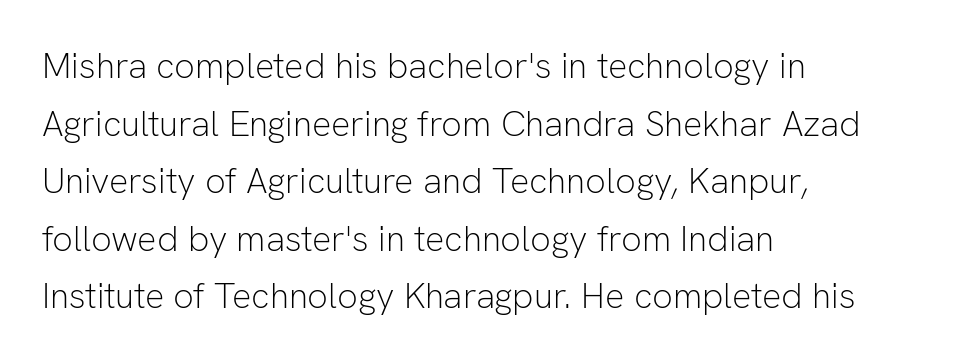
Every stem runs plumb, perpendicular to the baseline. Reading down the block, your eye returns to a fixed left position each line. Tracking value appears to be zero — textbook default spacing. Proportional: the letters do not fall into vertical columns. Baseline-to-baseline distance is the conventional proportion of letter height. The font sits on the lighter half of the weight spectrum, regular included.
